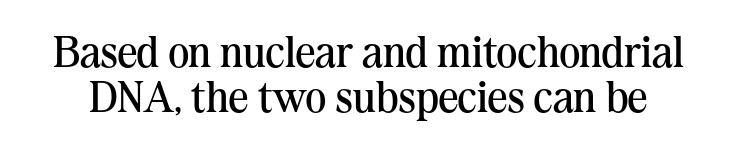
{"serif": "yes", "italic": "no", "bold": "no", "weight": "regular", "width": "normal", "stroke_contrast": "medium", "x_height": "medium", "monospaced": "no", "underline": "no", "line_spacing": "tight", "line_spacing_ratio": 1.03, "letter_spacing": "normal", "letter_spacing_em": 0.0, "glyph_px": 44}
